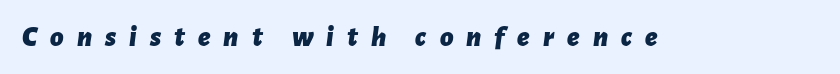
The image shows 29 px bold type, italic (leaning right); set unusually wide letter spacing (+0.45 em), not underlined; low stroke contrast and a medium x-height.
